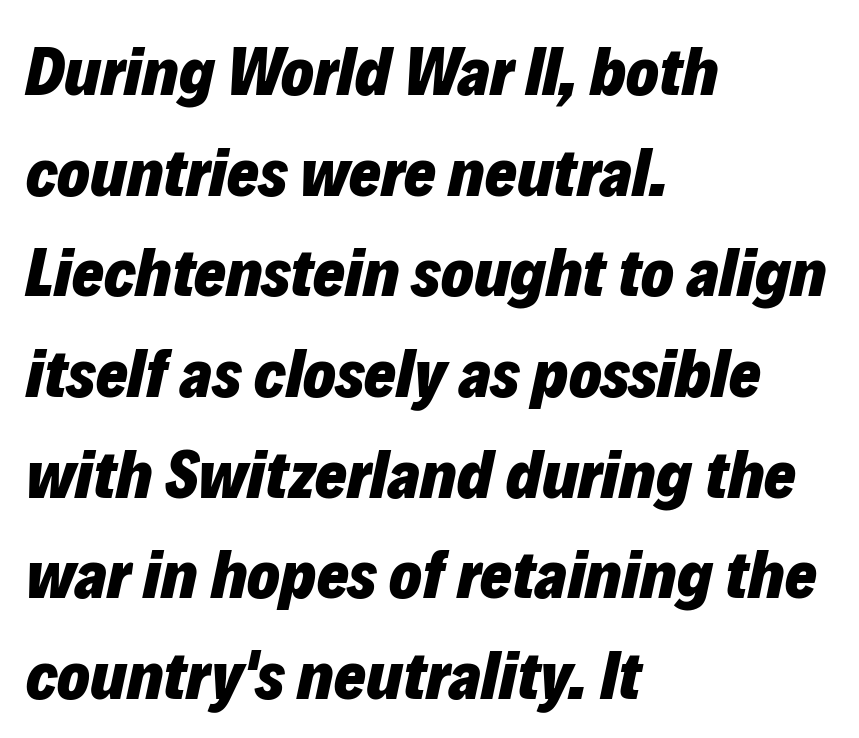
The image shows 68 px heavy type, italic (leaning right); set left-aligned, normal line spacing (1.48x), normal letter spacing, not underlined; low stroke contrast and a medium x-height.
